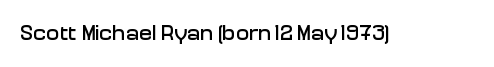
Tall strokes in this sample are plumb rather than angled. Short note: letters normally spaced. Lines of text with bare space underneath.
